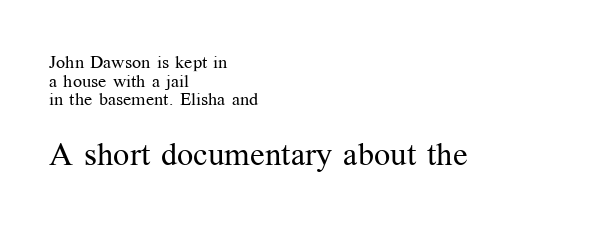
Typeset ragged right — the left edge is the straight one. You could not count columns in this text — the font is proportionally spaced. Weight: in the light-to-regular range. Font category for this specimen: serif.
